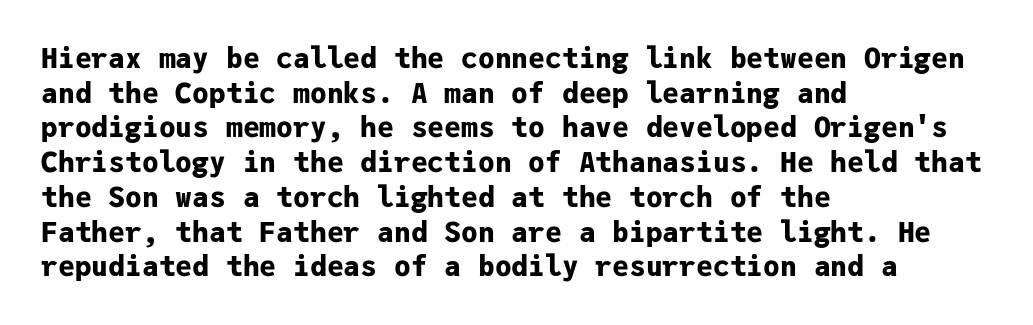
The image shows 28 px bold sans-serif type, upright, monospaced; set left-aligned, line spacing 1.24x, normal letter spacing, not underlined; low stroke contrast and a medium x-height.
